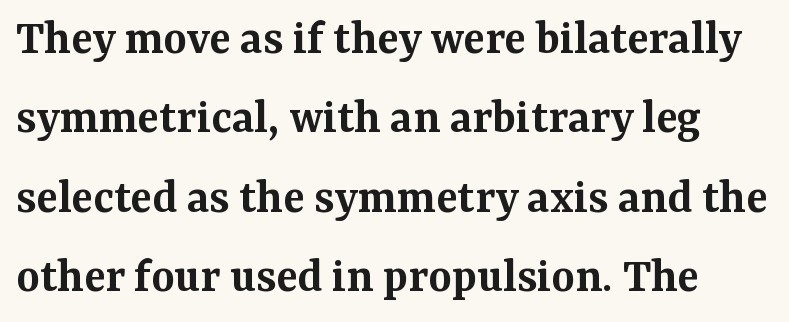
The gaps between neighbouring characters are ordinary and unremarkable. The letters carry serifs — small finishing strokes at the ends of their stems. Summary of vertical rhythm: regular, with standard interline spacing. Caption: semibold face, moderately heavy strokes. The face used here is proportionally spaced, like ordinary book or web type.
